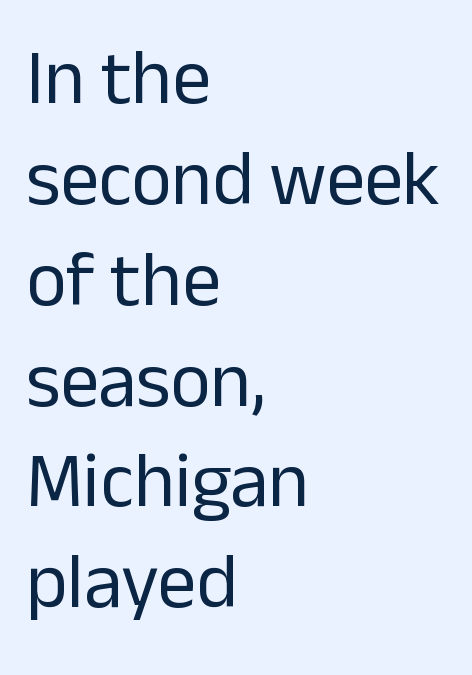
The face looks like a standard text weight, possibly lighter. Unlike a traditional serif, this face leaves its strokes unadorned. The text block is weighted toward the left margin, trailing off unevenly rightward. Nobody drew a line under any word here. Vertically, the passage feels balanced, rows spaced as you'd expect.
